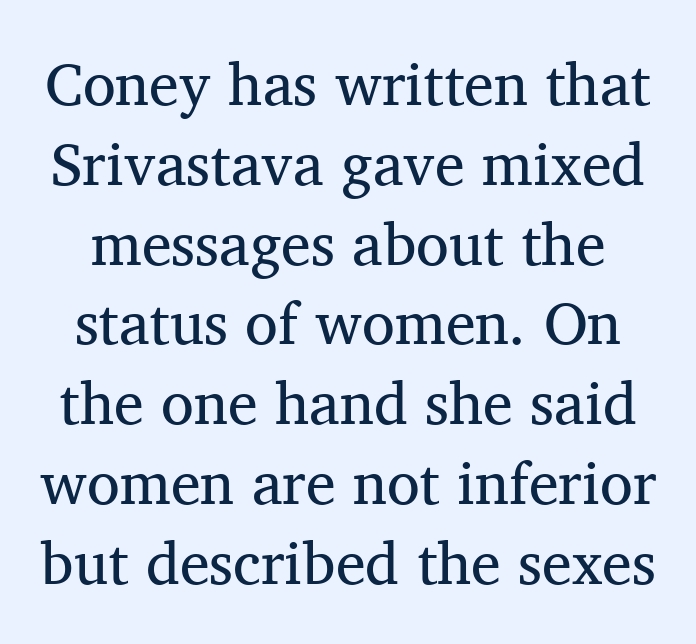
Q: Is the text bold? A: No.
Q: Is the text italic (slanted)? A: No, it is upright.
Q: Is the typeface a serif or a sans-serif typeface? A: Serif.
Q: Is the text underlined? A: No.
Q: Is the spacing between letters normal or unusually wide? A: Normal.
Q: Is the spacing between lines tight, normal or loose? A: Normal.
Q: Width (condensed, normal, or wide)? A: Normal.
Q: Stroke contrast? A: Medium.
Q: x-height? A: Medium.
Q: Monospaced? A: No.
